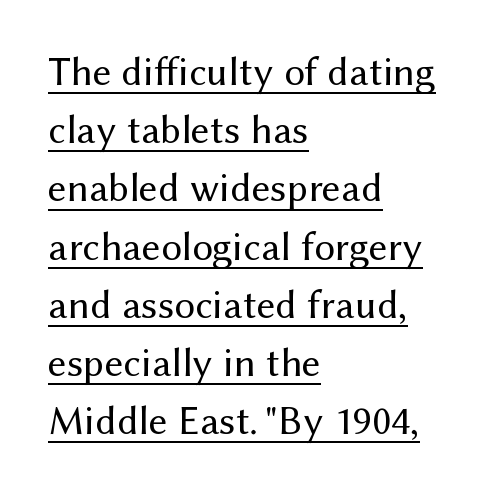
Caption: multi-line text, flush left, ragged right. Letter spacing: default. The letters stand straight up with perfectly vertical stems. Is the type heavy? It reads as light-to-regular instead. Character widths vary here, with narrow letters taking less room than wide ones.
